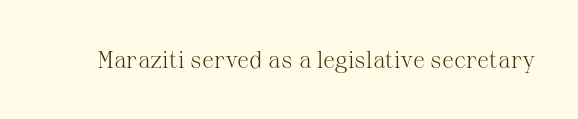
Q: Is the text bold? A: No.
Q: Is the text italic (slanted)? A: No, it is upright.
Q: Is the text underlined? A: No.
Q: Is the spacing between letters normal or unusually wide? A: Normal.
